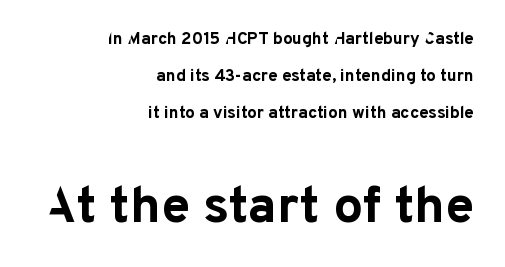
Q: Is the text bold? A: Yes.
Q: Is the text italic (slanted)? A: No, it is upright.
Q: Is the typeface a serif or a sans-serif typeface? A: Sans-serif.
Q: Is the text underlined? A: No.
Q: How is the paragraph aligned? A: Right-aligned.
Q: Is the spacing between letters normal or unusually wide? A: Normal.
Q: Is the spacing between lines tight, normal or loose? A: Loose.
Q: Which block of text is set in a larger size, the first (top) or the second (bottom)? A: The second (bottom) one.
Q: Width (condensed, normal, or wide)? A: Normal.
Q: Stroke contrast? A: Low.
Q: x-height? A: Medium.
Q: Monospaced? A: No.
